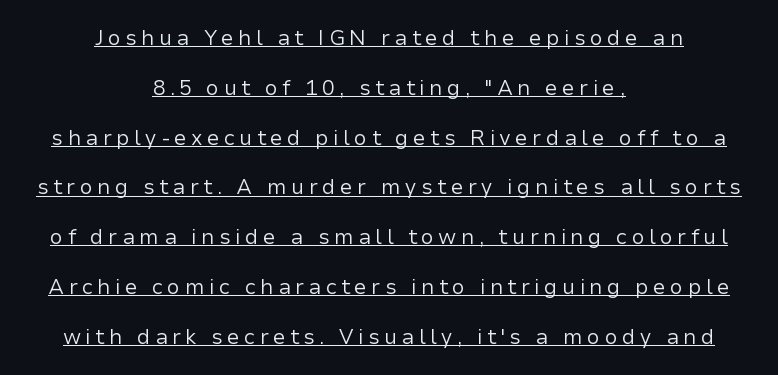
{"italic": "no", "bold": "no", "underline": "yes", "align": "center", "line_spacing": "loose", "line_spacing_ratio": 2.37, "letter_spacing": "wide", "letter_spacing_em": 0.2, "glyph_px": 21}
